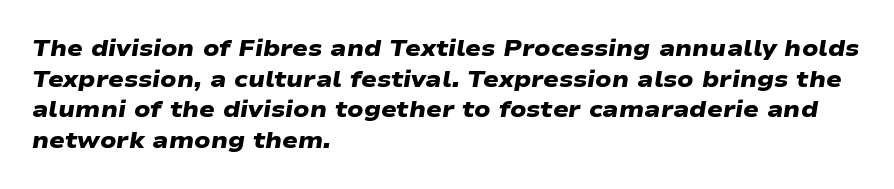
Q: Is the text bold? A: Yes.
Q: Is the text underlined? A: No.
Q: How is the paragraph aligned? A: Left-aligned.
Q: Is the spacing between letters normal or unusually wide? A: Normal.
Q: Is the spacing between lines tight, normal or loose? A: Normal.
